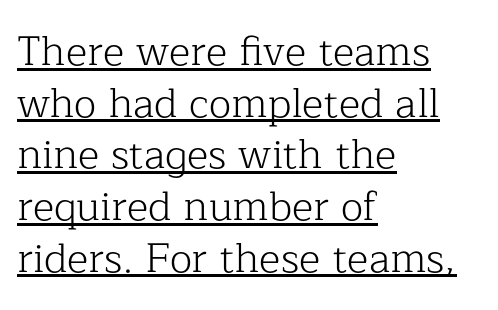
Summary of weight: not heavy and not bold. Line beginnings align vertically; line endings do not. The passage shown has conventional tracking throughout. In designer terms, the underline attribute is active on this setting. Upright lettering throughout.
